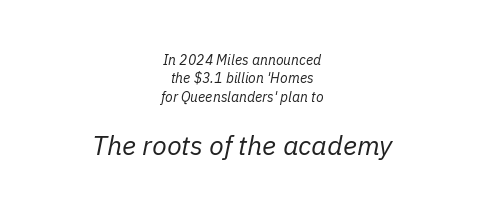
The image shows 27 px text type, italic (leaning right); set centered, normal line spacing (1.31x), normal letter spacing, not underlined; the second (bottom) block is 1.93x larger.
